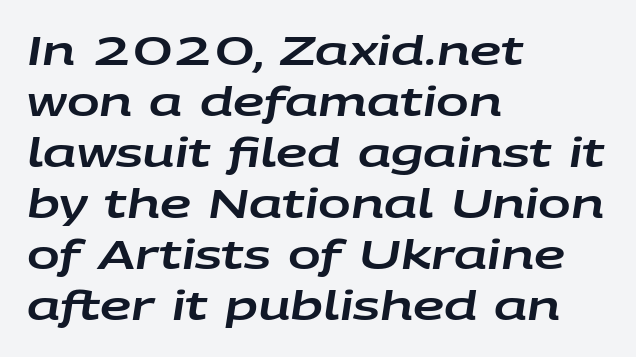
Q: Is the text italic (slanted)? A: Yes, it leans right by about 9 degrees.
Q: Is the text underlined? A: No.
Q: How is the paragraph aligned? A: Left-aligned.
Q: Is the spacing between letters normal or unusually wide? A: Normal.
Q: Is the spacing between lines tight, normal or loose? A: Normal.
Q: Width (condensed, normal, or wide)? A: Wide.
Q: Stroke contrast? A: Low.
Q: x-height? A: Large.
Q: Monospaced? A: No.
